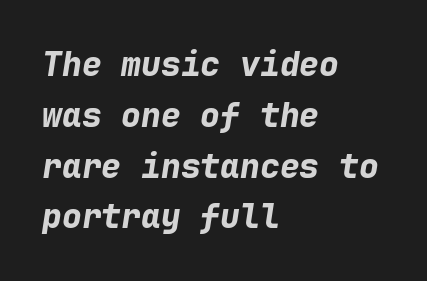
{"italic": "yes", "lean": "right", "slant_degrees": 9, "bold": "yes", "weight": "bold", "width": "normal", "stroke_contrast": "low", "x_height": "medium", "monospaced": "yes", "underline": "no", "align": "left", "line_spacing": "normal", "line_spacing_ratio": 1.54, "letter_spacing": "normal", "letter_spacing_em": 0.0, "glyph_px": 33}
